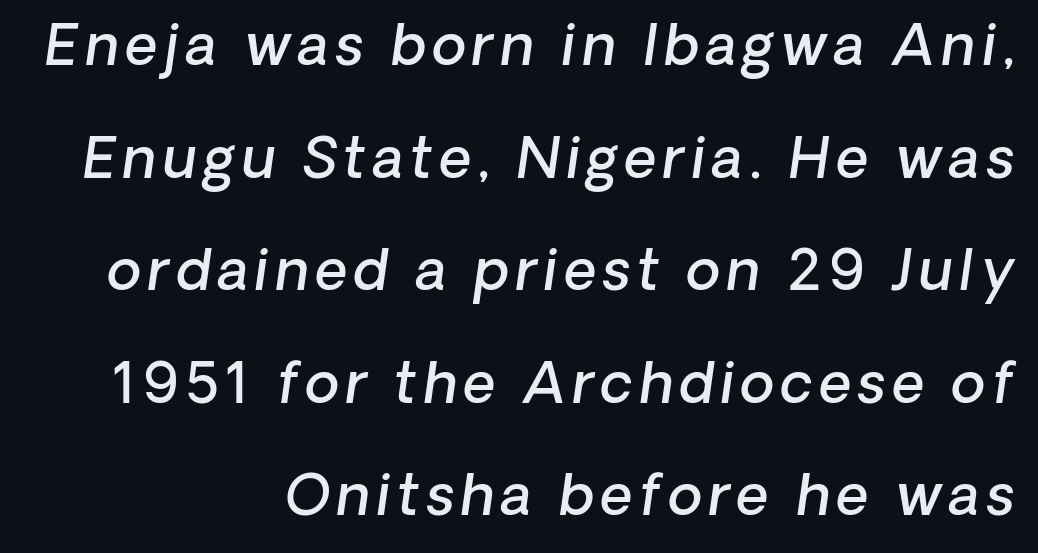
I'd describe the lettering as semibold — firm but not a full bold. Words float on clear page, feet unadorned. Proportional: the letters do not fall into vertical columns. This is sans-serif lettering, the kind often seen on screens and signage. Is there much room between lines? Yes — plenty of vertical air separates them. Layout note: lines flush right.
